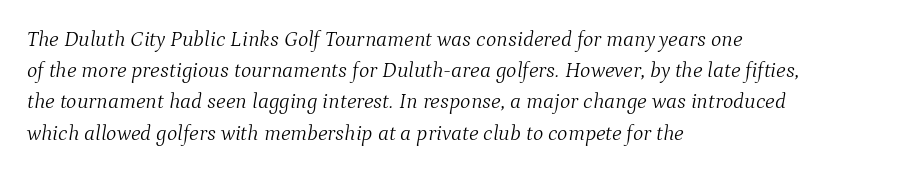
You can tell it's italic because the verticals aren't actually vertical. This rendering features lettering with no underline. The vertical gap from one line to the next is medium. Stems here are at most as thick as an everyday book face.
